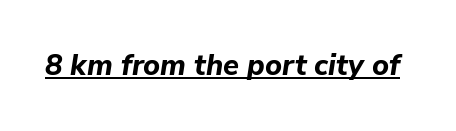
{"italic": "yes", "lean": "right", "slant_degrees": 9, "bold": "yes", "weight": "bold", "width": "normal", "stroke_contrast": "low", "x_height": "medium", "monospaced": "no", "underline": "yes", "letter_spacing": "normal", "letter_spacing_em": 0.0, "glyph_px": 29}
